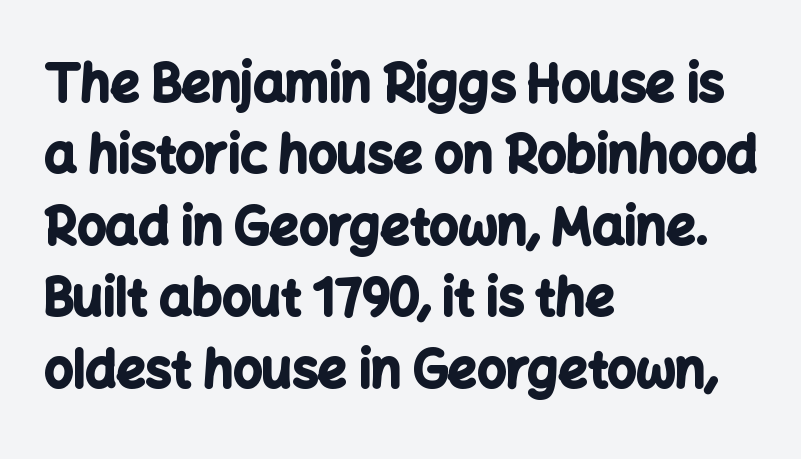
Q: Is the text bold? A: Yes.
Q: Is the text italic (slanted)? A: No, it is upright.
Q: Is the typeface a serif or a sans-serif typeface? A: Sans-serif.
Q: Is the text underlined? A: No.
Q: How is the paragraph aligned? A: Left-aligned.
Q: Is the spacing between letters normal or unusually wide? A: Normal.
Q: Is the spacing between lines tight, normal or loose? A: Normal.
Q: Width (condensed, normal, or wide)? A: Normal.
Q: Stroke contrast? A: Low.
Q: x-height? A: Medium.
Q: Monospaced? A: No.
